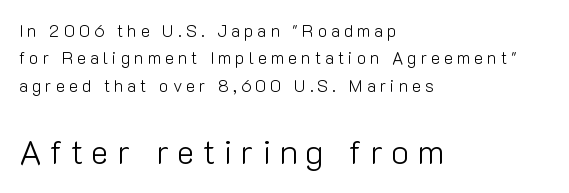
Has an underline been added? It has not. Look at the glyph heights: the lower group is clearly the bigger setting. Note the varied advance widths — an 'i' is clearly narrower than an 'm'. One glance says typical: line gaps are just what's usual. Notice how the stems are strictly vertical — no italics here.
